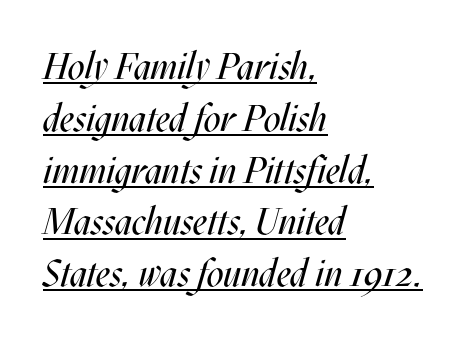
Q: Is the text bold? A: No.
Q: Is the text italic (slanted)? A: Yes, it leans right by about 17 degrees.
Q: Is the text underlined? A: Yes.
Q: How is the paragraph aligned? A: Left-aligned.
Q: Is the spacing between letters normal or unusually wide? A: Normal.
Q: Is the spacing between lines tight, normal or loose? A: Normal.
Q: Width (condensed, normal, or wide)? A: Condensed.
Q: Stroke contrast? A: Medium.
Q: x-height? A: Large.
Q: Monospaced? A: No.
